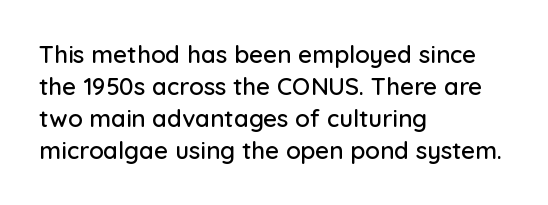
Just letters on the line, the space beneath them empty. Honestly, the row spacing looks completely unremarkable. No italicization has been applied; the sample stays upright. Teacher's note: observe the even left margin — that is flush-left alignment. Glyph-to-glyph distance matches everyday printed text.
